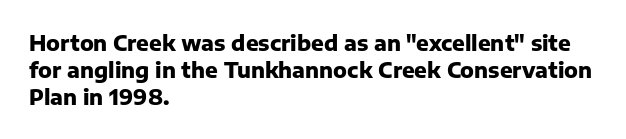
{"italic": "no", "bold": "yes", "underline": "no", "align": "left", "line_spacing": "normal", "line_spacing_ratio": 1.28, "letter_spacing": "normal", "letter_spacing_em": 0.0, "glyph_px": 21}
